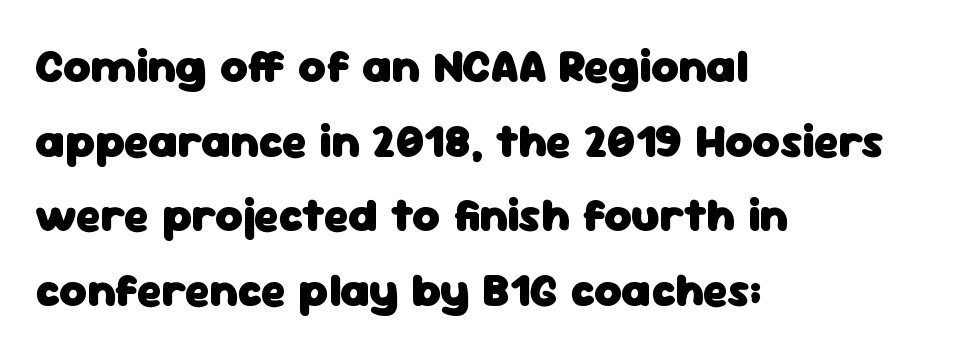
{"serif": "no", "italic": "no", "bold": "yes", "weight": "heavy", "width": "normal", "stroke_contrast": "low", "x_height": "medium", "monospaced": "no", "underline": "no", "align": "left", "line_spacing": "normal", "line_spacing_ratio": 1.59, "letter_spacing": "normal", "letter_spacing_em": 0.0, "glyph_px": 47}
